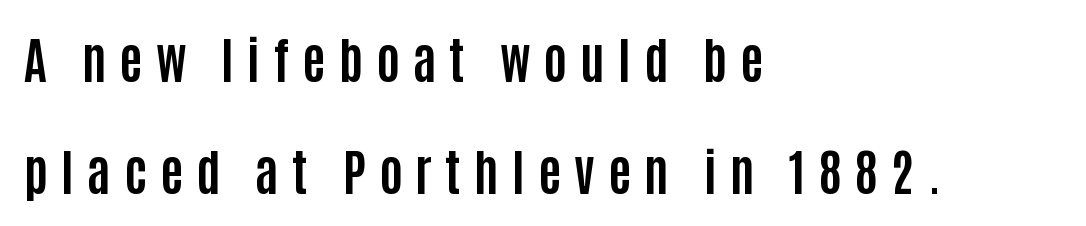
The image shows 50 px bold, condensed sans-serif type, upright; set left-aligned, loose line spacing (2.25x), unusually wide letter spacing (+0.26 em), not underlined; low stroke contrast and a large x-height.
